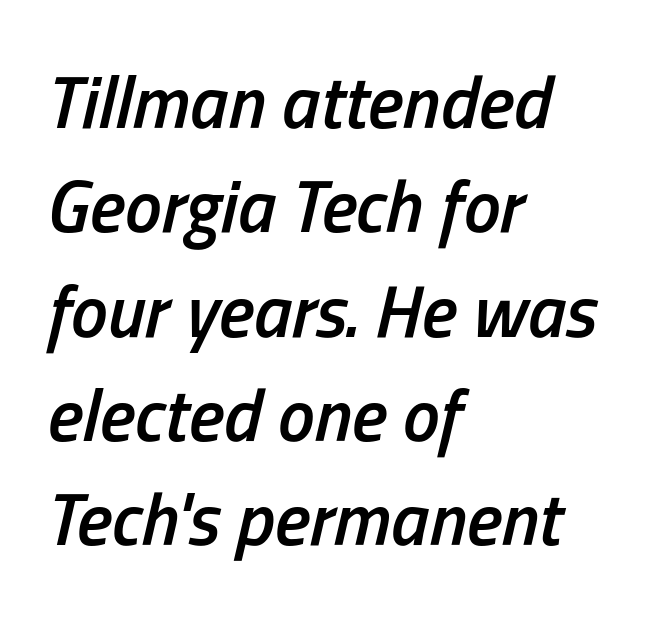
The image shows 74 px semibold, condensed type, italic (leaning right); set left-aligned, normal line spacing (1.41x), normal letter spacing, not underlined; low stroke contrast and a medium x-height.
